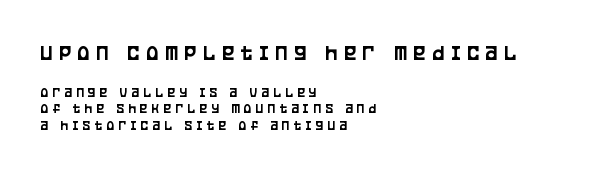
Q: Is the text italic (slanted)? A: No, it is upright.
Q: Is the text underlined? A: No.
Q: How is the paragraph aligned? A: Left-aligned.
Q: Is the spacing between letters normal or unusually wide? A: Unusually wide.
Q: Which block of text is set in a larger size, the first (top) or the second (bottom)? A: The first (top) one.
